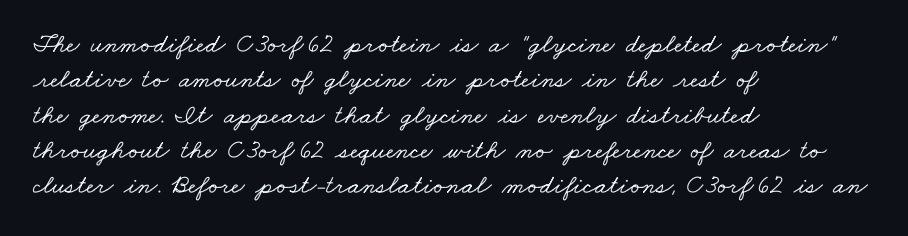
{"underline": "no", "align": "left", "line_spacing": "normal", "line_spacing_ratio": 1.31, "letter_spacing": "normal", "letter_spacing_em": 0.0, "glyph_px": 27}
